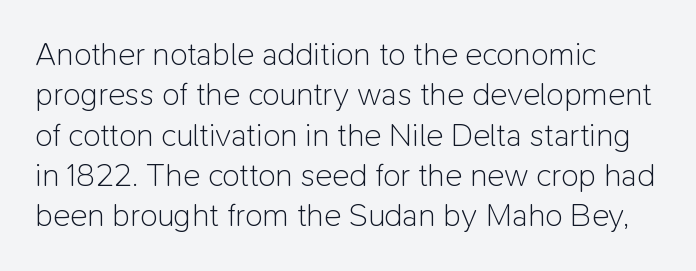
The image shows 32 px light sans-serif type, upright; set left-aligned, normal line spacing (1.26x), normal letter spacing, not underlined; low stroke contrast and a medium x-height.
